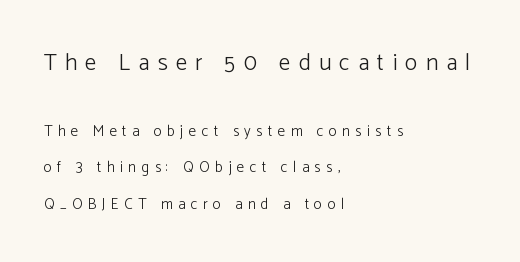
{"italic": "no", "bold": "no", "underline": "no", "align": "left", "line_spacing": "loose", "line_spacing_ratio": 2.44, "letter_spacing": "wide", "letter_spacing_em": 0.36, "larger_block": "first", "size_ratio": 1.53, "glyph_px": 23}
